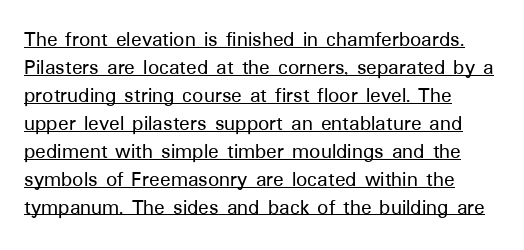
The image shows 22 px text type, upright; set left-aligned, normal line spacing (1.27x), normal letter spacing, underlined.
